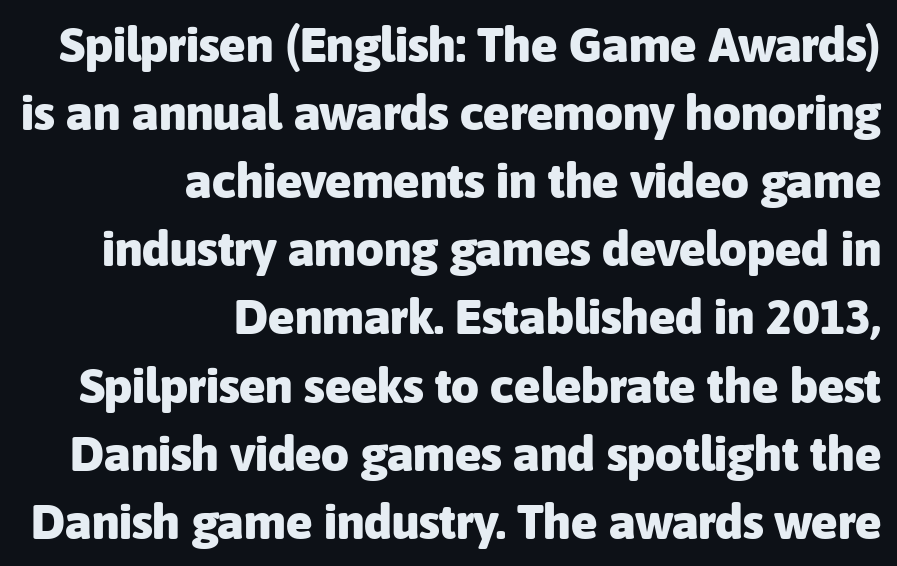
Q: Is the text bold? A: Yes.
Q: Is the text italic (slanted)? A: No, it is upright.
Q: Is the typeface a serif or a sans-serif typeface? A: Sans-serif.
Q: Is the text underlined? A: No.
Q: How is the paragraph aligned? A: Right-aligned.
Q: Is the spacing between letters normal or unusually wide? A: Normal.
Q: Is the spacing between lines tight, normal or loose? A: Normal.
Q: Width (condensed, normal, or wide)? A: Normal.
Q: Stroke contrast? A: Low.
Q: x-height? A: Medium.
Q: Monospaced? A: No.
